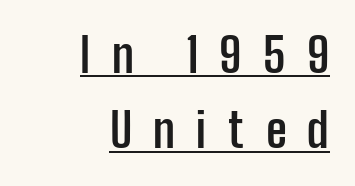
The image shows 47 px semibold, condensed sans-serif type, upright; set right-aligned, normal line spacing (1.6x), unusually wide letter spacing (+0.45 em), underlined; low stroke contrast and a medium x-height.
